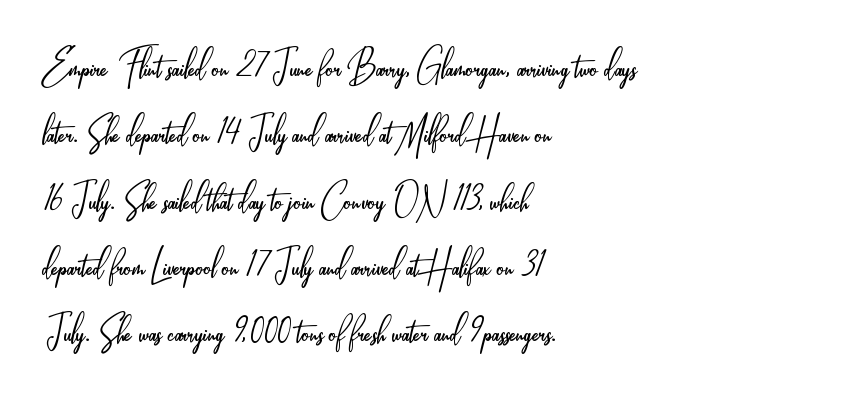
Does the type have serifs? No, each stem ends abruptly. The typesetter chose a ragged-right arrangement here. The letters sit at their default tracking, neither squeezed nor spread.
